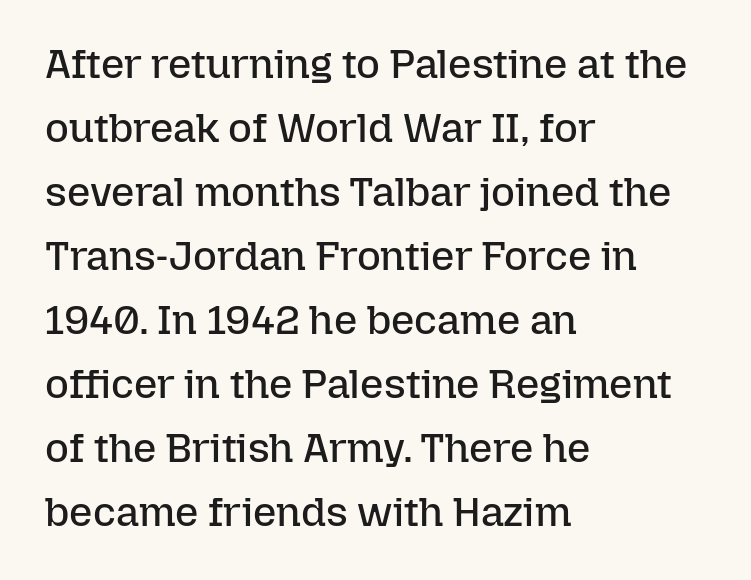
The image shows 41 px regular-weight type, upright; set left-aligned, normal line spacing (1.56x), normal letter spacing, not underlined; low stroke contrast and a medium x-height.
